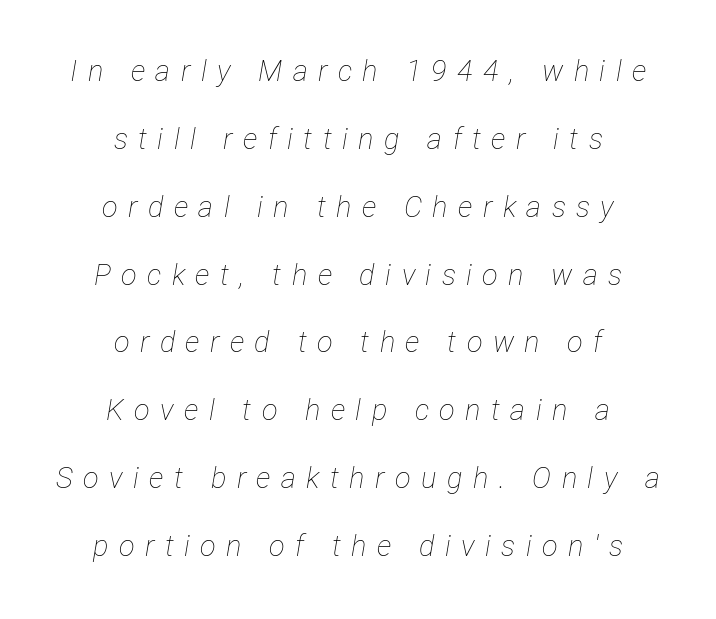
Q: Is the text bold? A: No.
Q: Is the text italic (slanted)? A: Yes, it leans right by about 12 degrees.
Q: Is the text underlined? A: No.
Q: How is the paragraph aligned? A: Centered.
Q: Is the spacing between letters normal or unusually wide? A: Unusually wide.
Q: Is the spacing between lines tight, normal or loose? A: Loose.
Q: Width (condensed, normal, or wide)? A: Condensed.
Q: Stroke contrast? A: Low.
Q: x-height? A: Medium.
Q: Monospaced? A: No.
